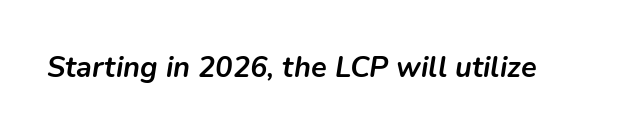
The image shows 29 px semibold type, italic (leaning right); set normal letter spacing, not underlined; low stroke contrast and a medium x-height.
